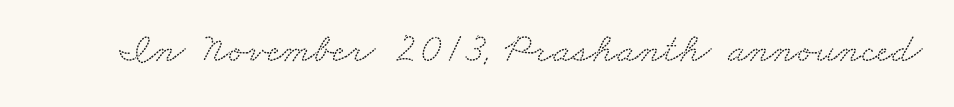
Q: Is the typeface a serif or a sans-serif typeface? A: Serif.
Q: Is the text underlined? A: No.
Q: Is the spacing between letters normal or unusually wide? A: Normal.
Q: Width (condensed, normal, or wide)? A: Wide.
Q: Stroke contrast? A: Low.
Q: x-height? A: Small.
Q: Monospaced? A: No.
